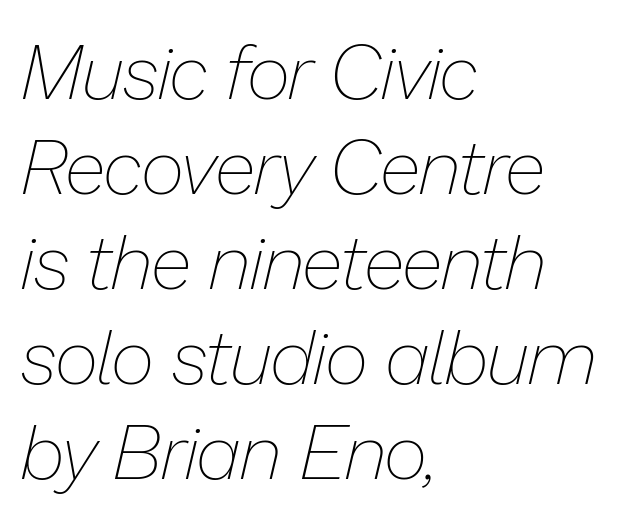
{"italic": "yes", "lean": "right", "slant_degrees": 13, "bold": "no", "weight": "thin", "width": "normal", "stroke_contrast": "low", "x_height": "medium", "monospaced": "no", "underline": "no", "align": "left", "line_spacing": "normal", "line_spacing_ratio": 1.25, "letter_spacing": "normal", "letter_spacing_em": 0.0, "glyph_px": 76}
